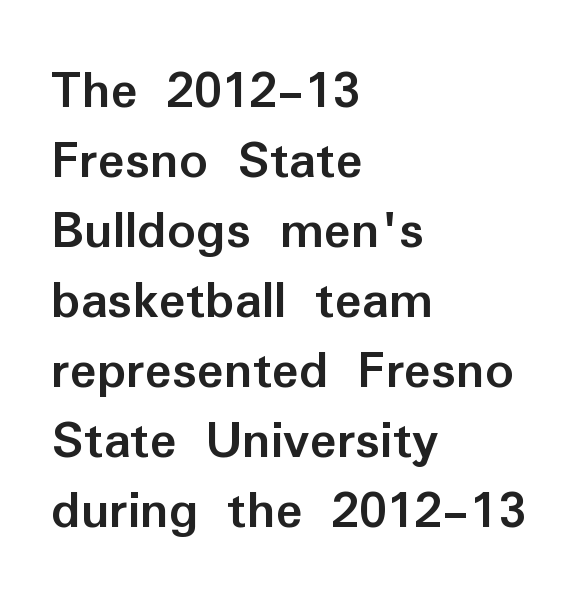
Q: Is the text bold? A: Yes.
Q: Is the text italic (slanted)? A: No, it is upright.
Q: Is the typeface a serif or a sans-serif typeface? A: Sans-serif.
Q: Is the text underlined? A: No.
Q: How is the paragraph aligned? A: Left-aligned.
Q: Is the spacing between letters normal or unusually wide? A: Normal.
Q: Is the spacing between lines tight, normal or loose? A: Normal.
Q: Width (condensed, normal, or wide)? A: Normal.
Q: Stroke contrast? A: Low.
Q: x-height? A: Medium.
Q: Monospaced? A: No.
